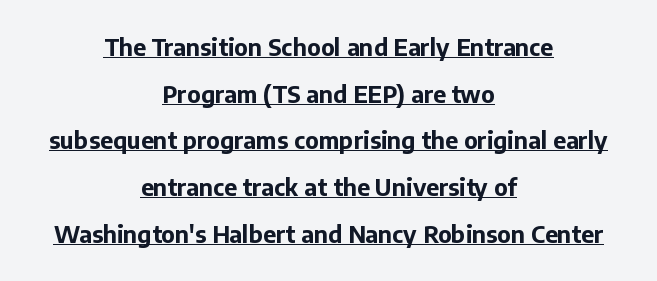
The image shows 23 px bold type, upright; set centered, loose line spacing (2.03x), normal letter spacing, underlined.
